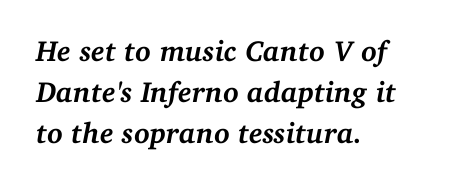
Q: Is the text bold? A: Yes.
Q: Is the text italic (slanted)? A: Yes, it leans right by about 11 degrees.
Q: Is the typeface a serif or a sans-serif typeface? A: Serif.
Q: Is the text underlined? A: No.
Q: How is the paragraph aligned? A: Left-aligned.
Q: Is the spacing between letters normal or unusually wide? A: Normal.
Q: Is the spacing between lines tight, normal or loose? A: Normal.
Q: Width (condensed, normal, or wide)? A: Normal.
Q: Stroke contrast? A: Medium.
Q: x-height? A: Medium.
Q: Monospaced? A: No.
